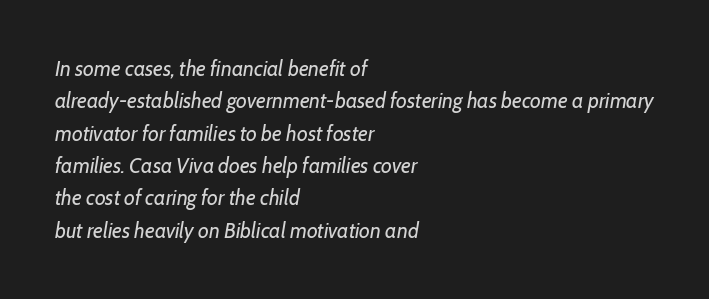
The image shows 21 px text type, italic (leaning right); set left-aligned, normal line spacing (1.54x), normal letter spacing, not underlined.
